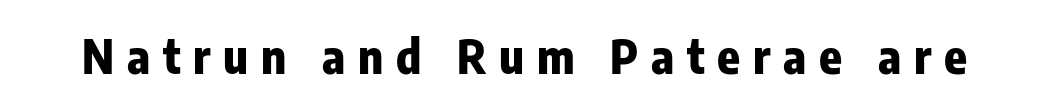
{"serif": "no", "italic": "no", "bold": "yes", "weight": "heavy", "width": "condensed", "stroke_contrast": "low", "x_height": "medium", "monospaced": "no", "underline": "no", "letter_spacing": "wide", "letter_spacing_em": 0.27, "glyph_px": 47}
